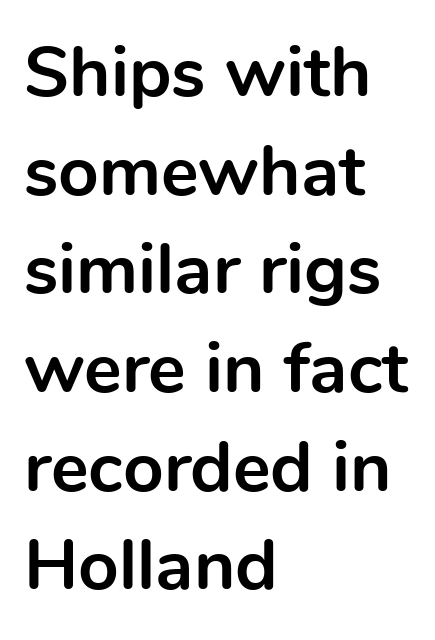
The image shows 71 px bold sans-serif type, upright; set left-aligned, normal line spacing (1.39x), normal letter spacing, not underlined; a medium x-height.
